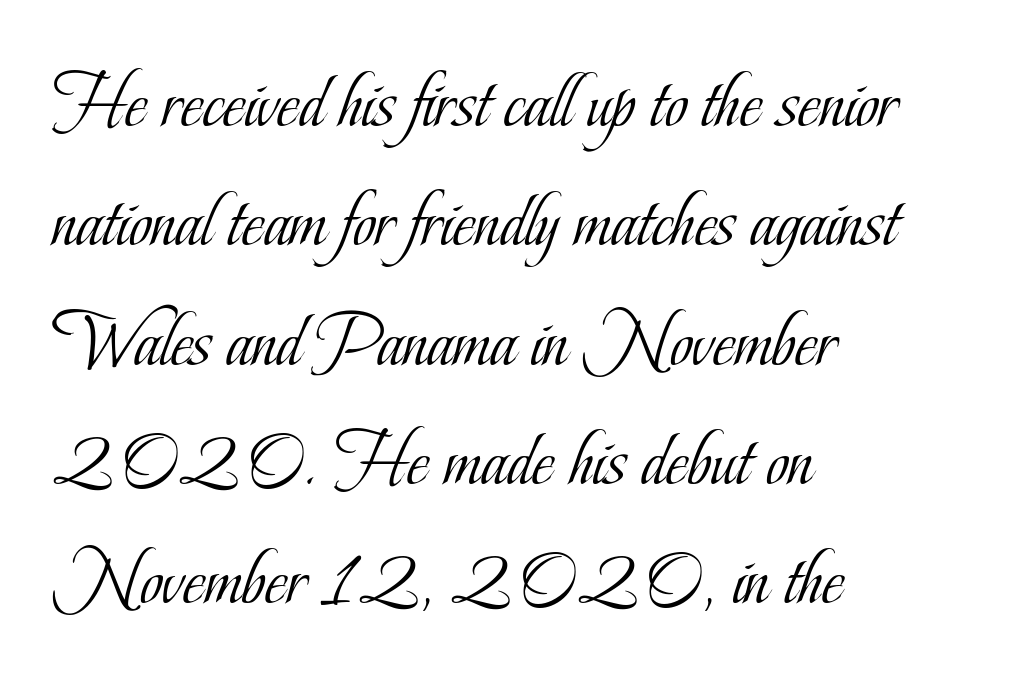
{"serif": "yes", "bold": "no", "weight": "light", "width": "condensed", "stroke_contrast": "low", "x_height": "small", "monospaced": "no", "underline": "no", "align": "left", "line_spacing": "normal", "line_spacing_ratio": 1.53, "letter_spacing": "normal", "letter_spacing_em": 0.0, "glyph_px": 78}
